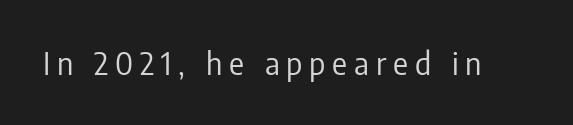
The font family rendered here belongs to the sans-serif group. Caption: face not bold, strokes unweighted. How are the letters spaced? Widely, with obvious added tracking. You could not count columns in this text — the font is proportionally spaced.
